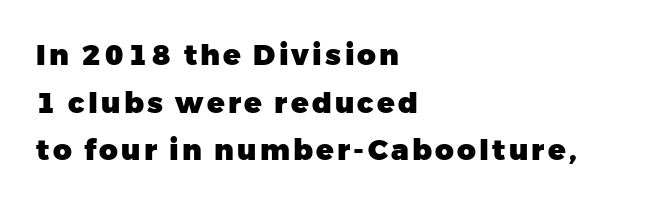
If you drew a ruler down the left edge, every line would touch it. A typesetter would call this proportional, since set widths differ per character. What weight is shown? A full bold with thick strokes. Typographically, this falls in the sans-serif category. Line spacing here is normal.
